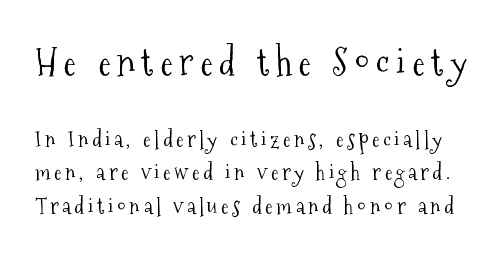
{"serif": "yes", "italic": "no", "bold": "no", "weight": "light", "width": "condensed", "stroke_contrast": "medium", "x_height": "medium", "monospaced": "no", "underline": "no", "line_spacing": "normal", "line_spacing_ratio": 1.53, "larger_block": "first", "size_ratio": 1.73, "glyph_px": 38}
